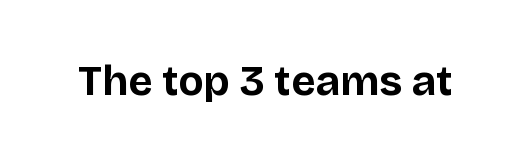
The image shows 42 px bold sans-serif type, upright; set normal letter spacing, not underlined; low stroke contrast and a large x-height.
